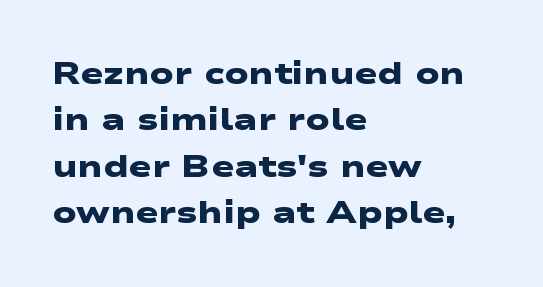
Q: Is the text bold? A: Yes.
Q: Is the typeface a serif or a sans-serif typeface? A: Sans-serif.
Q: Is the text underlined? A: No.
Q: How is the paragraph aligned? A: Left-aligned.
Q: Is the spacing between letters normal or unusually wide? A: Normal.
Q: Is the spacing between lines tight, normal or loose? A: Normal.
Q: Width (condensed, normal, or wide)? A: Wide.
Q: Stroke contrast? A: Low.
Q: x-height? A: Medium.
Q: Monospaced? A: No.
